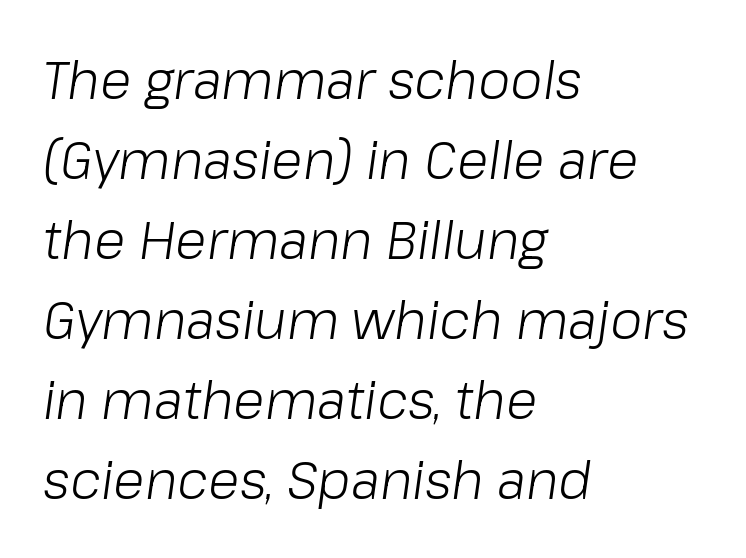
Summary of weight: not heavy and not bold. Regarding leading, the lines here are spaced in the standard way. Students, note that the glyphs here touch the page at normal intervals. Leftover space on each line is placed entirely after the last word. An italicized treatment has been applied to the whole sample.
